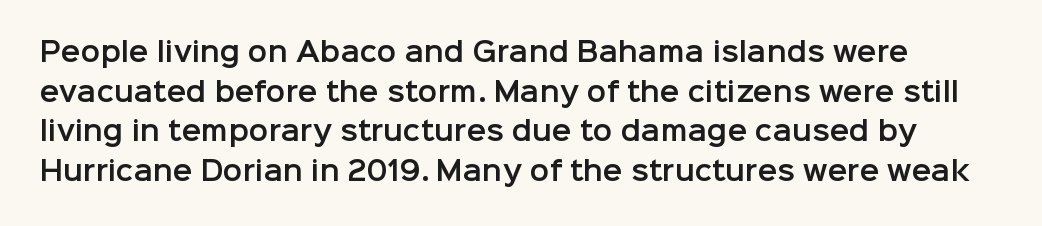
{"italic": "no", "underline": "no", "line_spacing": "normal", "line_spacing_ratio": 1.52, "letter_spacing": "normal", "letter_spacing_em": 0.0, "glyph_px": 26}
